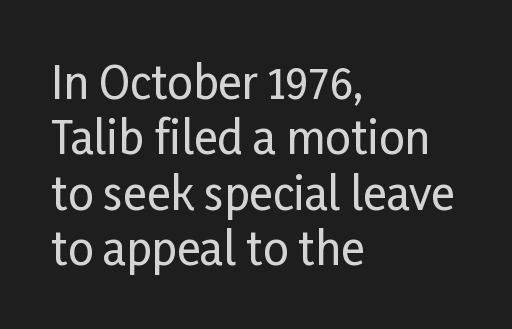
Classification — sans serif. A typesetter would call this proportional, since set widths differ per character. Letters rest on an invisible, unmarked baseline. Line starts are locked; line ends wander.
